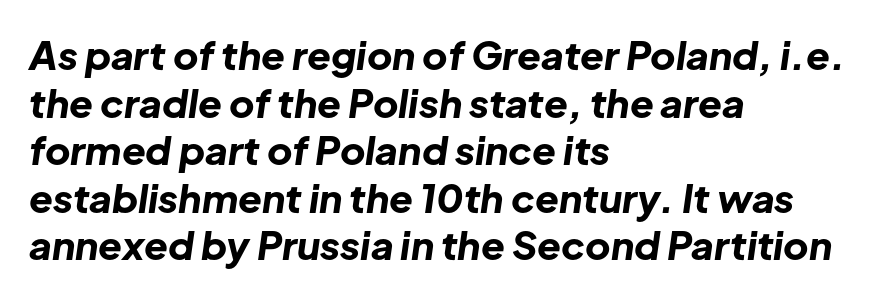
The image shows 39 px bold type, italic (leaning right); set left-aligned, line spacing 1.22x, normal letter spacing, not underlined; low stroke contrast and a medium x-height.
